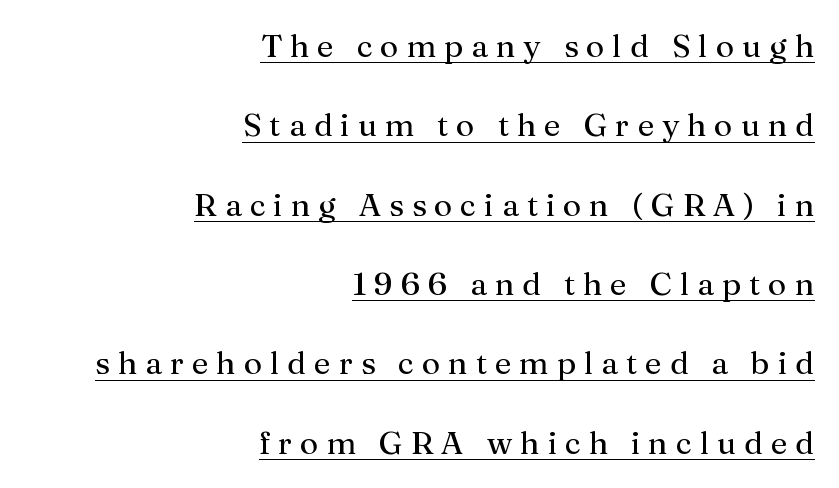
If you measured baseline to baseline, you'd find a long distance. The font's upright variant was chosen for this text. Weight: not bold — regular or lighter. Spacing verdict: proportional, widths tailored to each character. Here the glyphs are tracked loosely, breaking word shapes into spaced letters.
